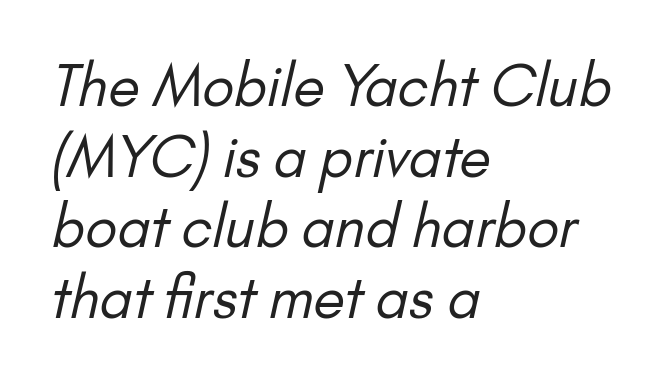
The image shows 57 px regular-weight sans-serif type; set left-aligned, line spacing 1.24x, normal letter spacing, not underlined; low stroke contrast and a small x-height.
